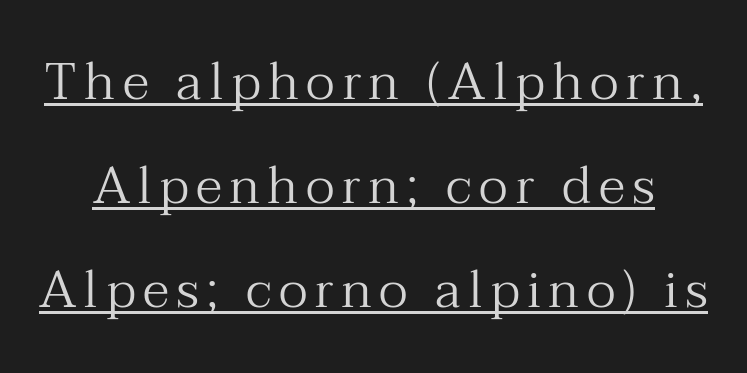
These lines were composed using upright roman letters. Reading down the column, the eye jumps a long way to each next line. Each letter keeps its own natural width here, so spacing adapts to shape. Counters stay open thanks to moderate or lighter strokes. Underlining? Definitely there.
